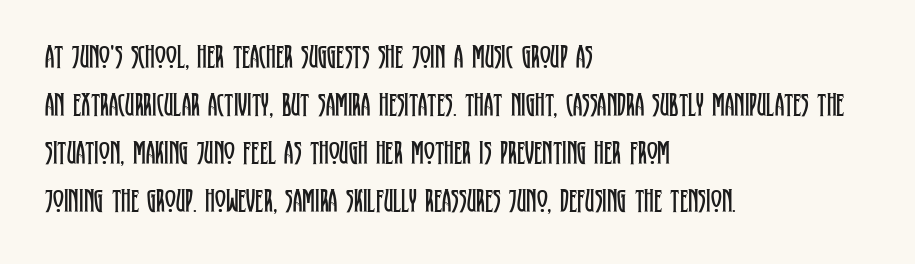
{"serif": "yes", "italic": "no", "bold": "no", "weight": "regular", "width": "condensed", "stroke_contrast": "low", "x_height": "large", "monospaced": "no", "underline": "no", "align": "left", "line_spacing": "normal", "line_spacing_ratio": 1.45, "letter_spacing": "normal", "letter_spacing_em": 0.0, "glyph_px": 33}
